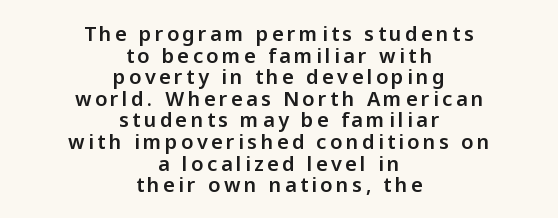
{"italic": "no", "underline": "no", "align": "center", "line_spacing": "tight", "line_spacing_ratio": 1.08, "glyph_px": 20}
